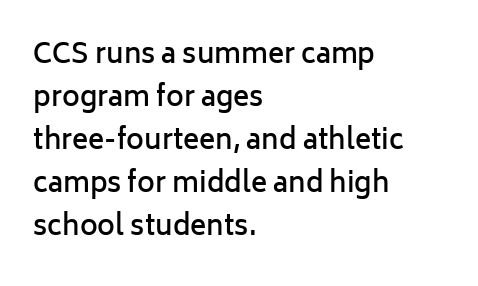
Q: Is the text bold? A: Semi-bold.
Q: Is the text italic (slanted)? A: No, it is upright.
Q: Is the text underlined? A: No.
Q: How is the paragraph aligned? A: Left-aligned.
Q: Is the spacing between letters normal or unusually wide? A: Normal.
Q: Is the spacing between lines tight, normal or loose? A: Normal.
